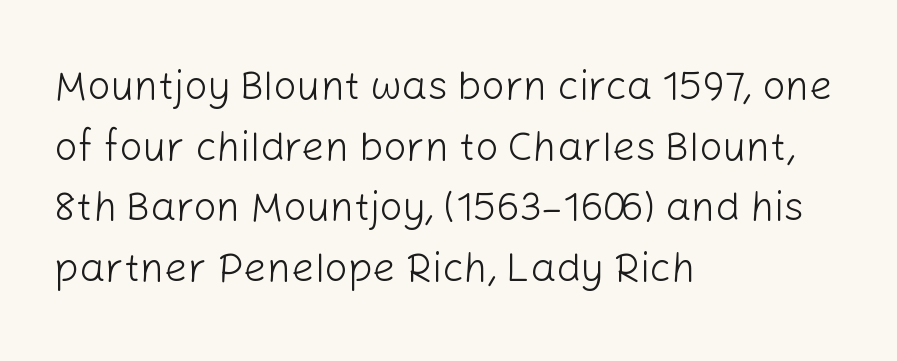
The image shows 41 px light sans-serif type, upright; set left-aligned, normal line spacing (1.48x), normal letter spacing, not underlined; low stroke contrast and a medium x-height.
